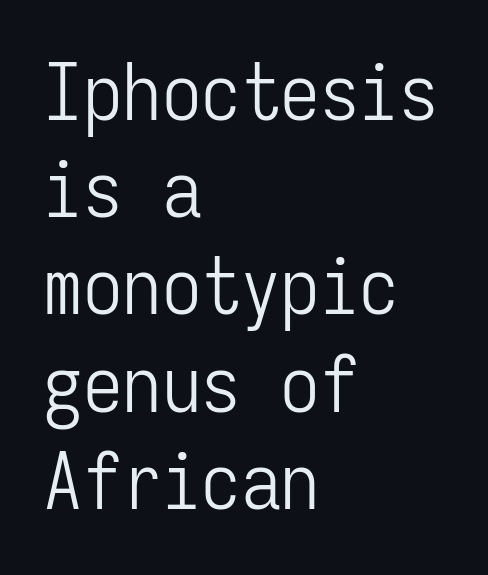
Every character here occupies the same horizontal width, giving the sample a typewriter-like rhythm. The words here are not underlined. You could call the tracking neutral — neither tight nor loose. The strokes carry an ordinary text weight at most. Does the type have serifs? No, each stem ends abruptly. These lines stack with their left ends in a neat column.
